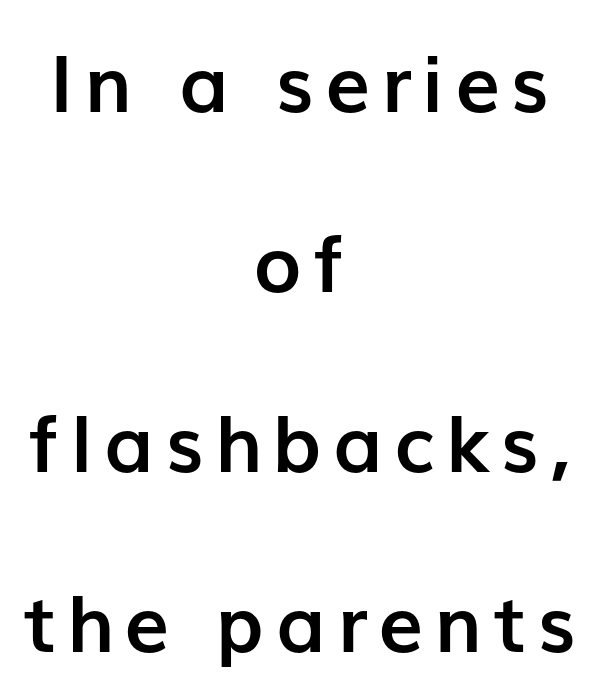
Think of a printed novel: that variable character pitch is what you see here. The rendering uses a large line-height, opening up the rows. A typesetter would mark this as roman, not italic. The glyphs are unaccompanied by any horizontal stroke below them. Thick stems and heavy bowls — unmistakably bold.
